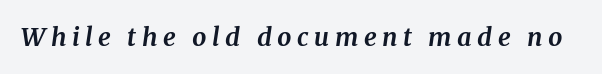
Slant detected: the letters are inclined. The rendering uses a bold face; every stroke is thick and dark. The strip under each line holds only bare page. Display-style spreading of the glyphs; the letterfit is very open.
